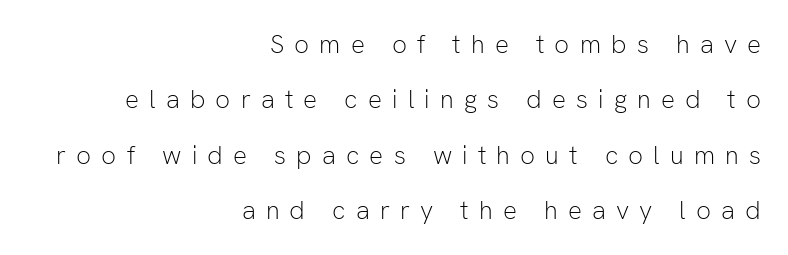
The image shows 26 px text type, upright; set right-aligned, loose line spacing (2.13x), unusually wide letter spacing (+0.39 em), not underlined.
